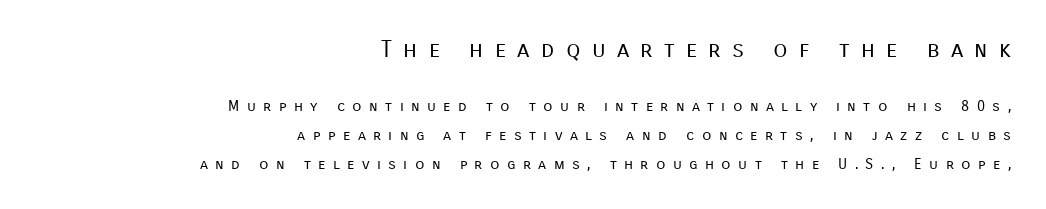
Q: Is the text bold? A: No.
Q: Is the text italic (slanted)? A: No, it is upright.
Q: Is the text underlined? A: No.
Q: How is the paragraph aligned? A: Right-aligned.
Q: Is the spacing between letters normal or unusually wide? A: Unusually wide.
Q: Is the spacing between lines tight, normal or loose? A: Loose.
Q: Which block of text is set in a larger size, the first (top) or the second (bottom)? A: The first (top) one.
